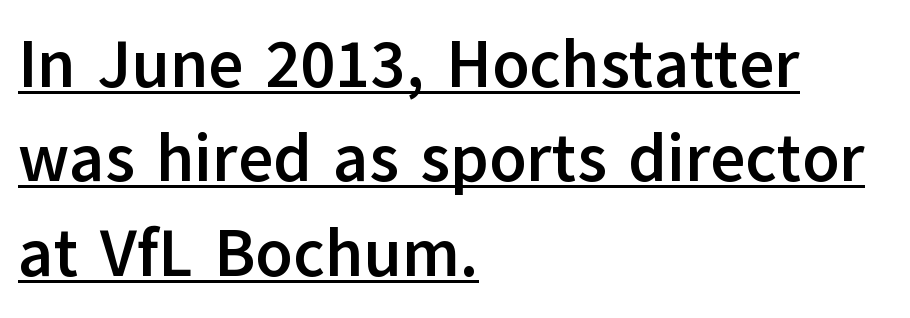
Q: Is the text bold? A: Yes.
Q: Is the text italic (slanted)? A: No, it is upright.
Q: Is the typeface a serif or a sans-serif typeface? A: Sans-serif.
Q: Is the text underlined? A: Yes.
Q: How is the paragraph aligned? A: Left-aligned.
Q: Is the spacing between letters normal or unusually wide? A: Normal.
Q: Is the spacing between lines tight, normal or loose? A: Normal.
Q: Width (condensed, normal, or wide)? A: Normal.
Q: Stroke contrast? A: Low.
Q: x-height? A: Medium.
Q: Monospaced? A: No.
